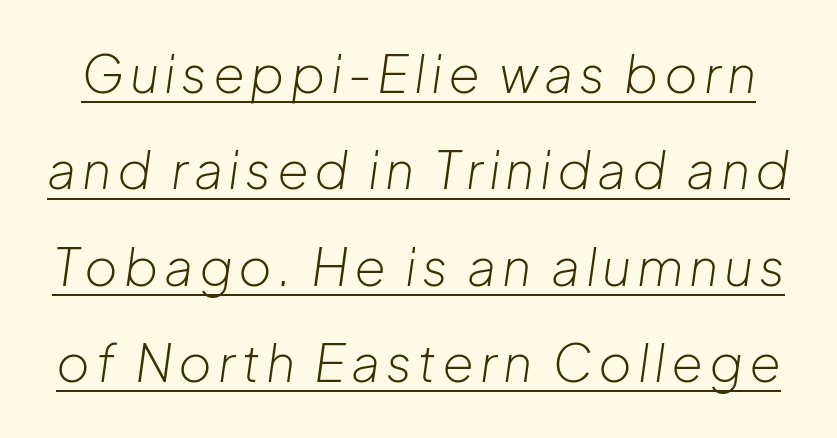
You could not count columns in this text — the font is proportionally spaced. Notice how the stems are inclined rather than vertical — that's the hallmark of italics. Weight: not bold — regular or lighter. A typographer would call this underscored text.
